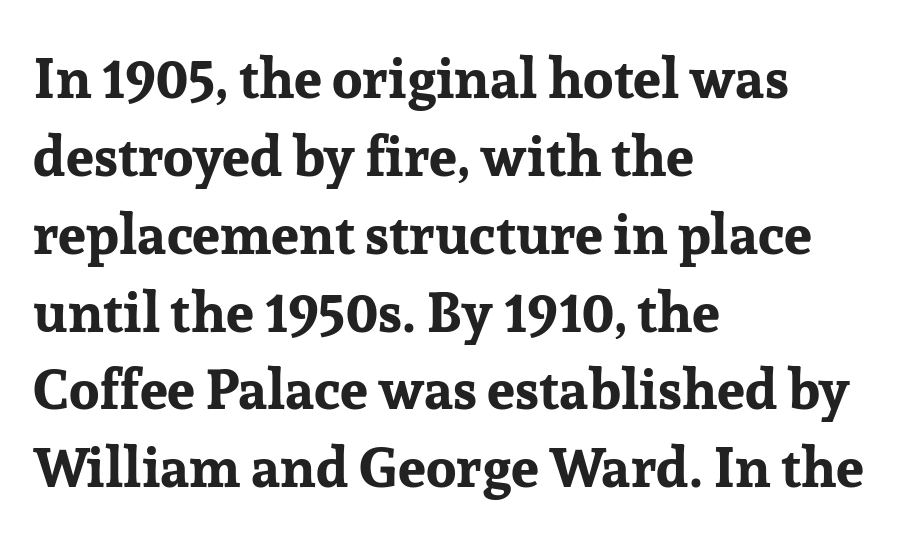
The image shows 56 px bold serif type, upright; set left-aligned, normal line spacing (1.39x), normal letter spacing, not underlined; low stroke contrast and a medium x-height.
